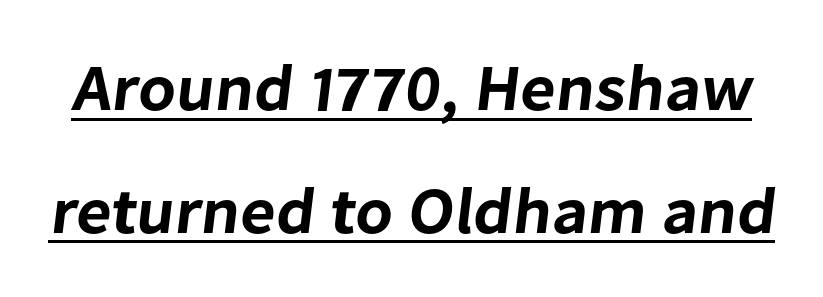
{"serif": "no", "width": "normal", "stroke_contrast": "low", "x_height": "medium", "monospaced": "no", "underline": "yes", "line_spacing_ratio": 1.89, "letter_spacing": "normal", "letter_spacing_em": 0.0, "glyph_px": 65}
